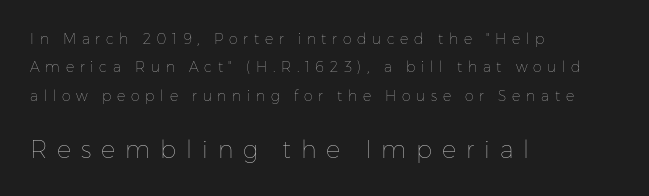
Whoever set this made the second block the dominant, larger element. A light-to-regular cut is what we see here. Quick note: not italic, upright. One glance says open: line gaps are wider than usual.
